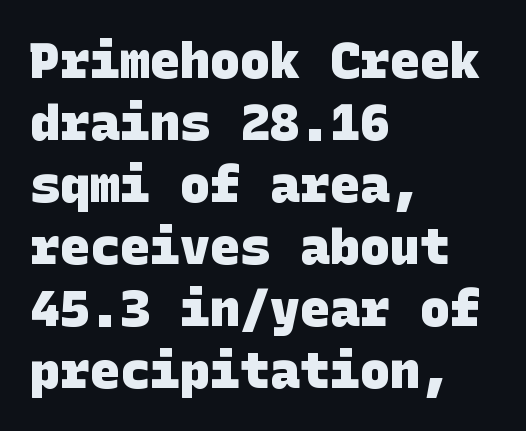
{"serif": "no", "bold": "yes", "weight": "heavy", "width": "normal", "stroke_contrast": "low", "x_height": "large", "underline": "no", "align": "left", "line_spacing_ratio": 1.24, "letter_spacing": "normal", "letter_spacing_em": 0.0, "glyph_px": 50}
